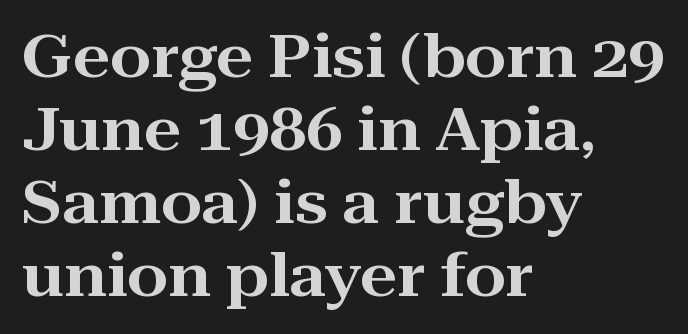
Q: Is the text italic (slanted)? A: No, it is upright.
Q: Is the typeface a serif or a sans-serif typeface? A: Serif.
Q: Is the text underlined? A: No.
Q: How is the paragraph aligned? A: Left-aligned.
Q: Is the spacing between letters normal or unusually wide? A: Normal.
Q: Width (condensed, normal, or wide)? A: Wide.
Q: Stroke contrast? A: High.
Q: x-height? A: Medium.
Q: Monospaced? A: No.
